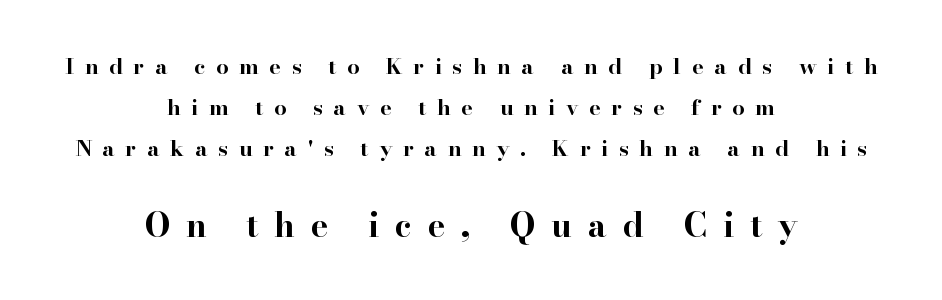
The passage shown is typed in a proportional face where columns would drift. Tracking value appears strongly positive — letters spread wide. A typesetter would mark this as roman, not italic. A student would call this center alignment; a typographer would say set centered.
